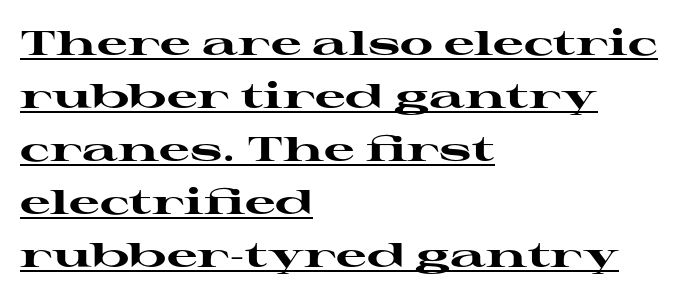
The image shows 34 px heavy, wide serif type, upright; set left-aligned, normal line spacing (1.56x), normal letter spacing, underlined; high stroke contrast and a medium x-height.
